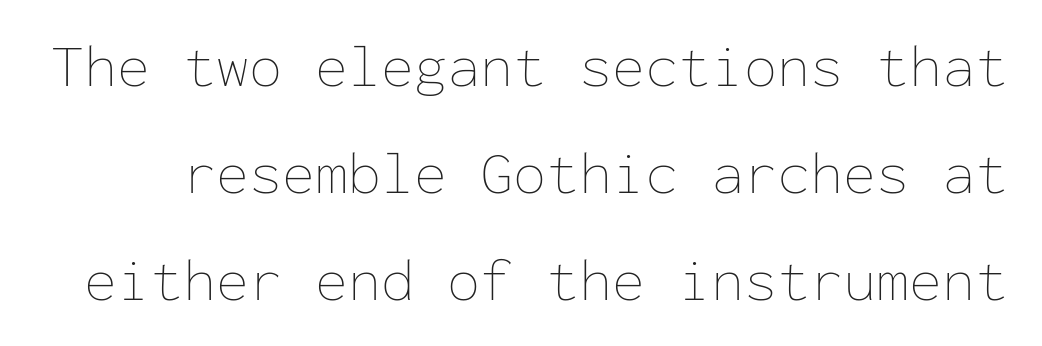
{"italic": "no", "bold": "no", "weight": "thin", "width": "normal", "stroke_contrast": "low", "x_height": "medium", "monospaced": "yes", "underline": "no", "line_spacing_ratio": 1.78, "letter_spacing": "normal", "letter_spacing_em": 0.0, "glyph_px": 60}
